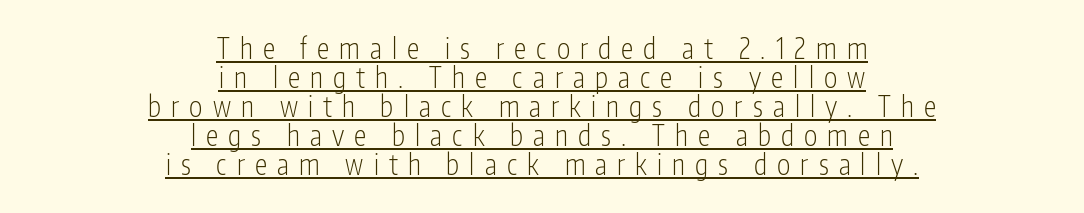
Q: Is the text bold? A: No.
Q: Is the text italic (slanted)? A: No, it is upright.
Q: Is the typeface a serif or a sans-serif typeface? A: Sans-serif.
Q: Is the text underlined? A: Yes.
Q: How is the paragraph aligned? A: Centered.
Q: Is the spacing between letters normal or unusually wide? A: Unusually wide.
Q: Is the spacing between lines tight, normal or loose? A: Tight.
Q: Width (condensed, normal, or wide)? A: Condensed.
Q: Stroke contrast? A: Low.
Q: x-height? A: Medium.
Q: Monospaced? A: No.
